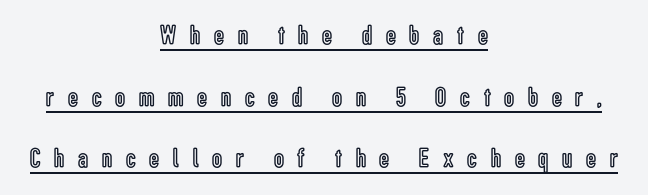
{"italic": "no", "width": "condensed", "x_height": "medium", "monospaced": "no", "underline": "yes", "align": "center", "line_spacing": "loose", "line_spacing_ratio": 2.2, "letter_spacing": "wide", "letter_spacing_em": 0.49, "glyph_px": 28}
